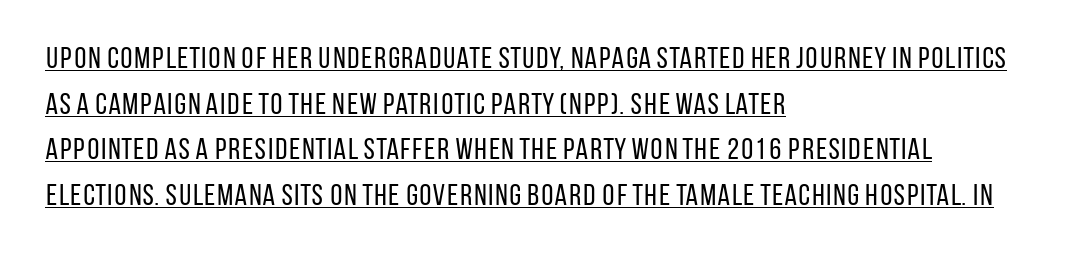
The image shows 30 px regular-weight, condensed sans-serif type, upright; set left-aligned, normal line spacing (1.52x), normal letter spacing, underlined; low stroke contrast and a large x-height.
